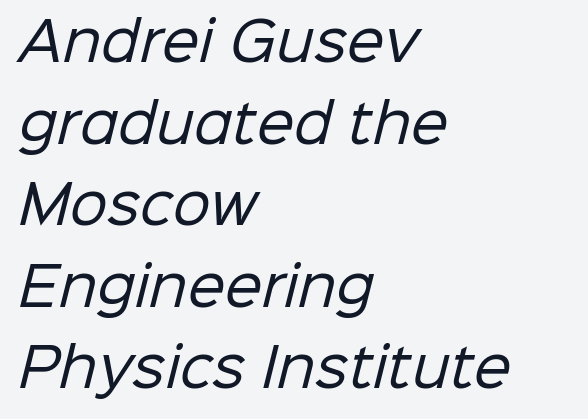
The image shows 53 px regular-weight sans-serif type; set left-aligned, normal line spacing (1.54x), normal letter spacing, not underlined; low stroke contrast and a medium x-height.
